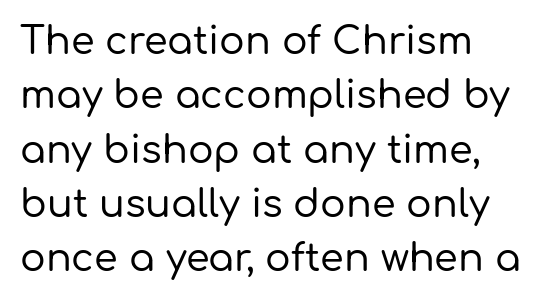
Q: Is the text italic (slanted)? A: No, it is upright.
Q: Is the typeface a serif or a sans-serif typeface? A: Sans-serif.
Q: Is the text underlined? A: No.
Q: How is the paragraph aligned? A: Left-aligned.
Q: Is the spacing between letters normal or unusually wide? A: Normal.
Q: Is the spacing between lines tight, normal or loose? A: Normal.
Q: Width (condensed, normal, or wide)? A: Normal.
Q: Stroke contrast? A: Low.
Q: x-height? A: Medium.
Q: Monospaced? A: No.
